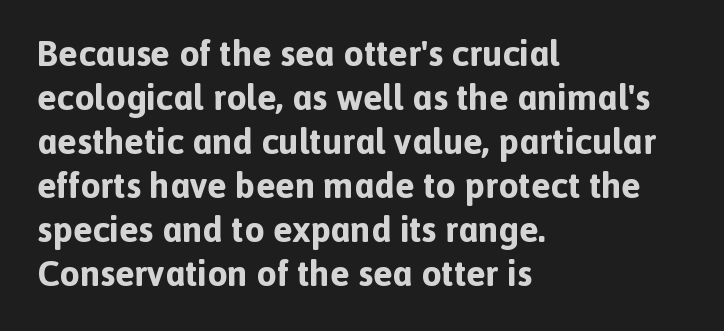
Q: Is the text bold? A: Yes.
Q: Is the text italic (slanted)? A: No, it is upright.
Q: Is the typeface a serif or a sans-serif typeface? A: Sans-serif.
Q: Is the text underlined? A: No.
Q: How is the paragraph aligned? A: Left-aligned.
Q: Is the spacing between letters normal or unusually wide? A: Normal.
Q: Width (condensed, normal, or wide)? A: Normal.
Q: x-height? A: Medium.
Q: Monospaced? A: No.
